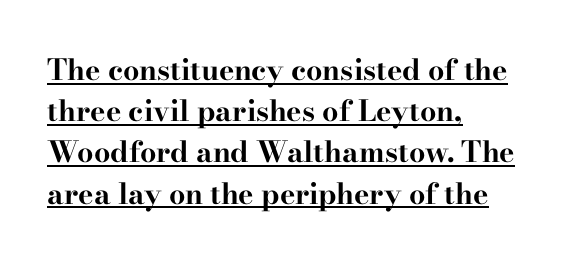
The passage is arranged the way most books set body copy — flush left. Italic? Not at all — the glyphs are vertical. Examine the stroke ends and you'll spot serifs. Each line of the rendering has a horizontal stroke beneath the glyphs. A normal amount of white space separates one row of letters from the next.
